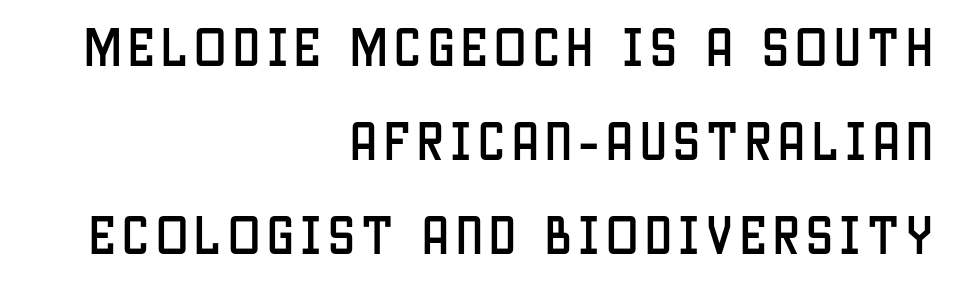
{"serif": "no", "italic": "no", "width": "condensed", "stroke_contrast": "low", "x_height": "large", "monospaced": "no", "underline": "no", "align": "right", "line_spacing": "loose", "line_spacing_ratio": 2.19, "glyph_px": 43}
